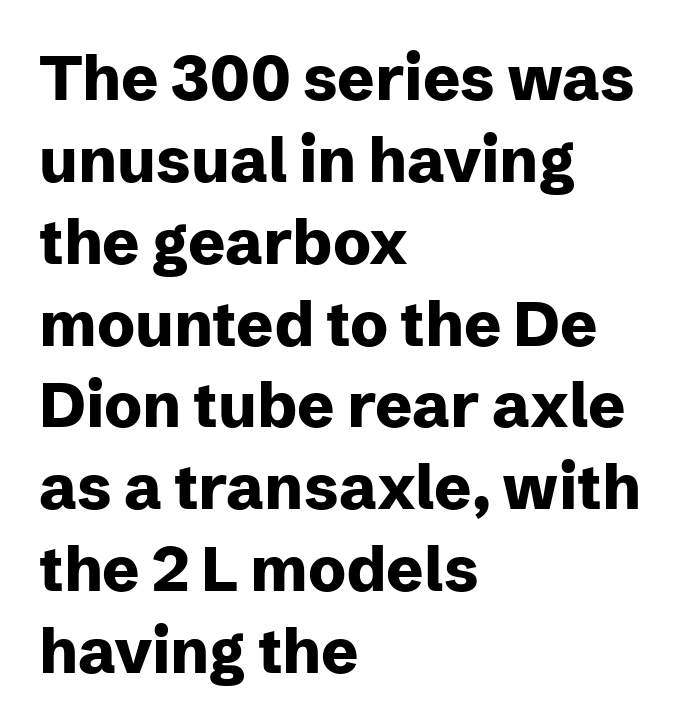
Q: Is the text bold? A: Yes.
Q: Is the text italic (slanted)? A: No, it is upright.
Q: Is the typeface a serif or a sans-serif typeface? A: Sans-serif.
Q: Is the text underlined? A: No.
Q: How is the paragraph aligned? A: Left-aligned.
Q: Is the spacing between letters normal or unusually wide? A: Normal.
Q: Is the spacing between lines tight, normal or loose? A: Normal.
Q: Width (condensed, normal, or wide)? A: Normal.
Q: Stroke contrast? A: Low.
Q: x-height? A: Medium.
Q: Monospaced? A: No.
